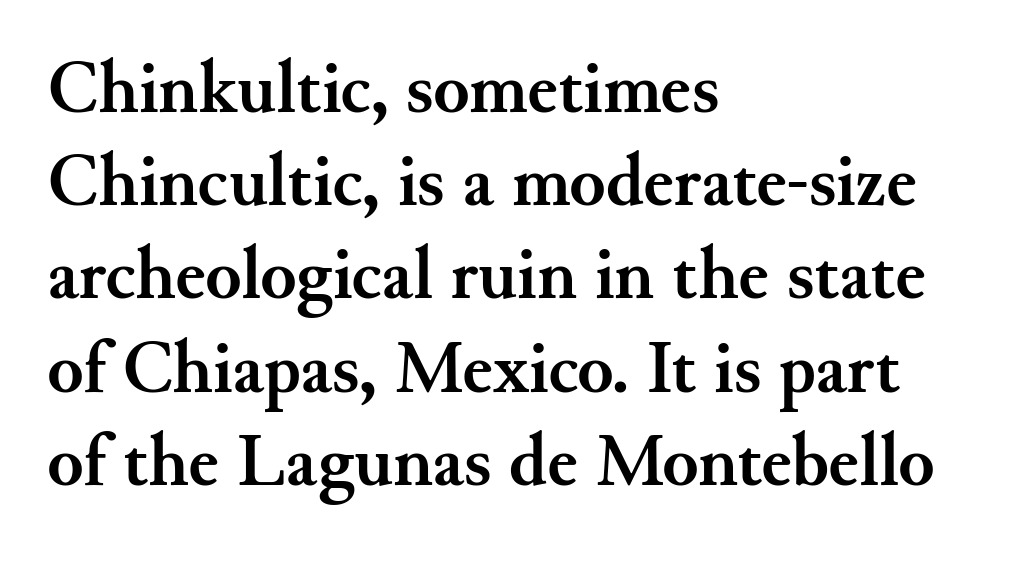
{"serif": "yes", "italic": "no", "bold": "yes", "weight": "semibold", "width": "normal", "stroke_contrast": "medium", "x_height": "small", "monospaced": "no", "underline": "no", "align": "left", "line_spacing": "normal", "line_spacing_ratio": 1.26, "letter_spacing": "normal", "letter_spacing_em": 0.0, "glyph_px": 74}
